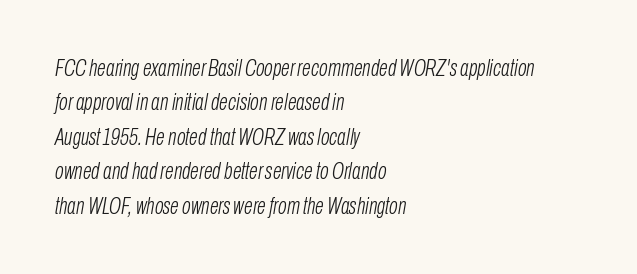
The rendering keeps characters at their native spacing. The block of text has a typical density, with ordinary space between rows. The face used here has a pronounced slope to its letters. The typesetting does not lean heavy: it is not bold. Each row of text sits above clean, open space. Line starts are locked; line ends wander.
